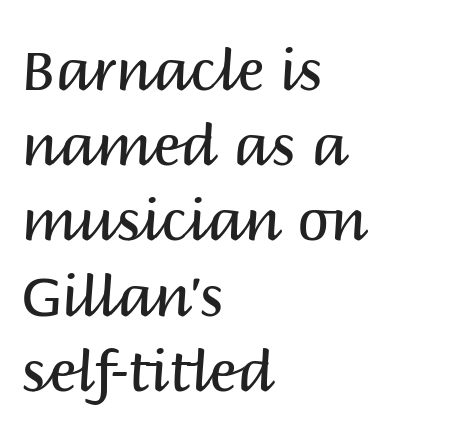
The font is comparable to plain body text, perhaps lighter. Descenders hang freely into open space. In CSS terms this would be text-align: left. The rendering uses natural spacing where letterforms have individual widths. Summary of vertical rhythm: regular, with standard interline spacing.
